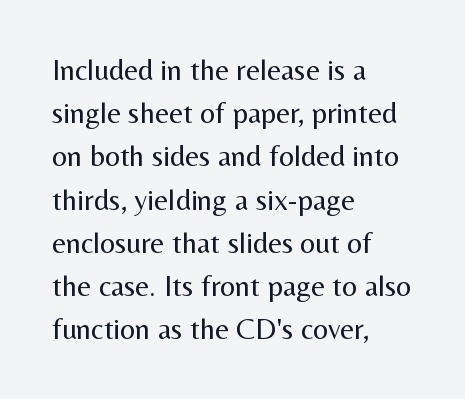
Q: Is the text bold? A: No.
Q: Is the text italic (slanted)? A: No, it is upright.
Q: Is the typeface a serif or a sans-serif typeface? A: Sans-serif.
Q: Is the text underlined? A: No.
Q: How is the paragraph aligned? A: Left-aligned.
Q: Is the spacing between letters normal or unusually wide? A: Normal.
Q: Is the spacing between lines tight, normal or loose? A: Normal.
Q: Width (condensed, normal, or wide)? A: Normal.
Q: Stroke contrast? A: Medium.
Q: x-height? A: Medium.
Q: Monospaced? A: No.
